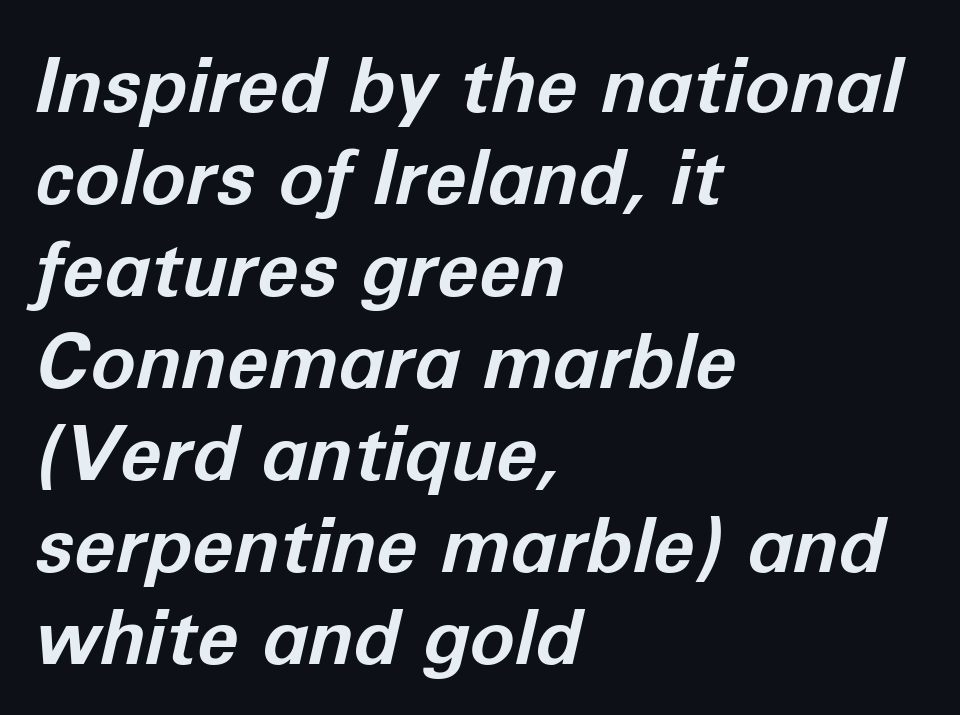
{"italic": "yes", "lean": "right", "slant_degrees": 12, "bold": "yes", "weight": "bold", "width": "normal", "stroke_contrast": "low", "x_height": "medium", "monospaced": "no", "underline": "no", "align": "left", "line_spacing_ratio": 1.21, "letter_spacing": "normal", "letter_spacing_em": 0.0, "glyph_px": 76}
